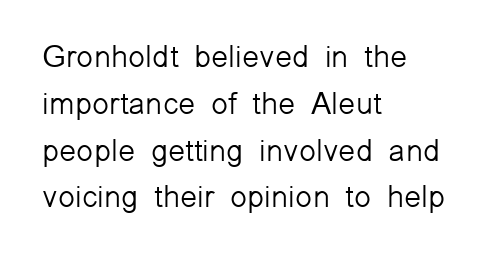
Q: Is the text bold? A: No.
Q: Is the text italic (slanted)? A: No, it is upright.
Q: Is the typeface a serif or a sans-serif typeface? A: Sans-serif.
Q: Is the text underlined? A: No.
Q: How is the paragraph aligned? A: Left-aligned.
Q: Is the spacing between letters normal or unusually wide? A: Normal.
Q: Is the spacing between lines tight, normal or loose? A: Normal.
Q: Width (condensed, normal, or wide)? A: Normal.
Q: Stroke contrast? A: Low.
Q: x-height? A: Medium.
Q: Monospaced? A: No.
